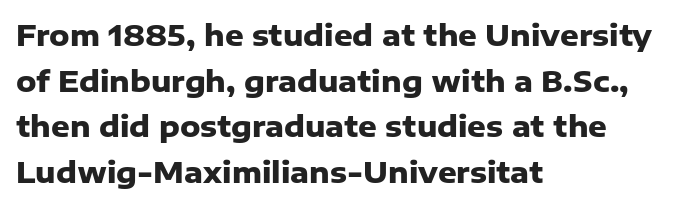
The image shows 29 px heavy sans-serif type, upright; set left-aligned, normal line spacing (1.57x), normal letter spacing, not underlined; low stroke contrast and a medium x-height.
